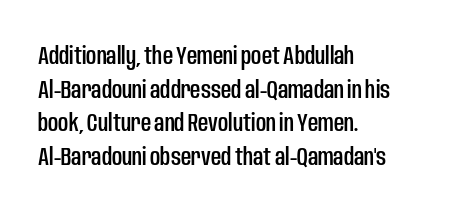
Q: Is the text italic (slanted)? A: No, it is upright.
Q: Is the text underlined? A: No.
Q: How is the paragraph aligned? A: Left-aligned.
Q: Is the spacing between letters normal or unusually wide? A: Normal.
Q: Is the spacing between lines tight, normal or loose? A: Normal.
